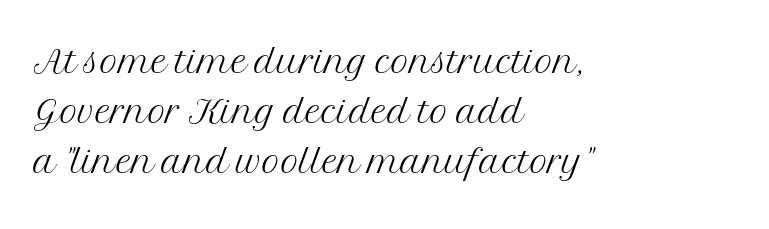
{"serif": "yes", "bold": "no", "weight": "light", "width": "normal", "stroke_contrast": "medium", "x_height": "medium", "monospaced": "no", "underline": "no", "align": "left", "line_spacing": "tight", "line_spacing_ratio": 1.0, "letter_spacing": "normal", "letter_spacing_em": 0.0, "glyph_px": 50}
